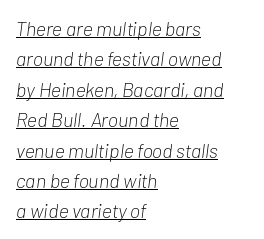
{"italic": "yes", "lean": "right", "slant_degrees": 7, "bold": "no", "underline": "yes", "align": "left", "line_spacing": "normal", "line_spacing_ratio": 1.52, "letter_spacing": "normal", "letter_spacing_em": 0.0, "glyph_px": 20}
